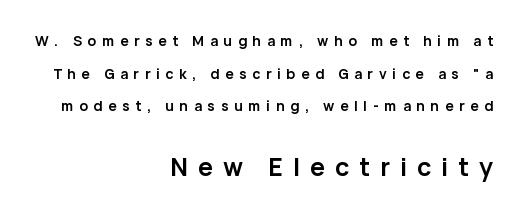
Tracking here is generous; glyphs stand well apart from one another. Compared with typical paragraphs, the rows here are farther apart. Weight: bold. Short and long lines alike share a common ending point at right. Just letters on the line, the space beneath them empty. These two chunks differ in scale, with the bottom chunk taking the larger measure.
